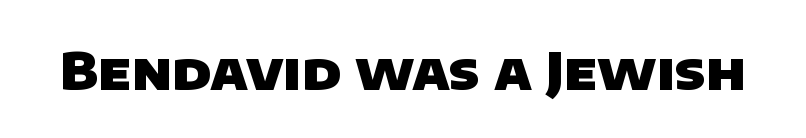
Q: Is the text bold? A: Yes.
Q: Is the typeface a serif or a sans-serif typeface? A: Sans-serif.
Q: Is the text underlined? A: No.
Q: Is the spacing between letters normal or unusually wide? A: Normal.
Q: Width (condensed, normal, or wide)? A: Normal.
Q: Stroke contrast? A: Low.
Q: x-height? A: Large.
Q: Monospaced? A: No.
